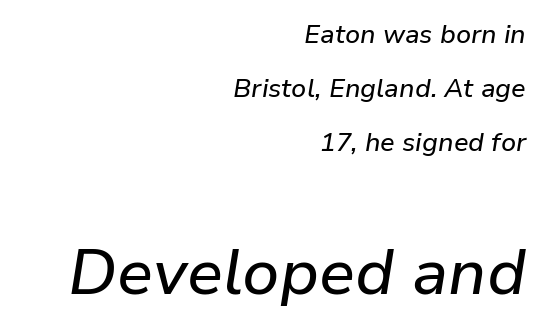
{"italic": "yes", "lean": "right", "slant_degrees": 9, "width": "normal", "stroke_contrast": "low", "x_height": "medium", "monospaced": "no", "underline": "no", "align": "right", "line_spacing": "loose", "line_spacing_ratio": 2.07, "letter_spacing": "normal", "letter_spacing_em": 0.0, "larger_block": "second", "size_ratio": 2.46, "glyph_px": 64}
